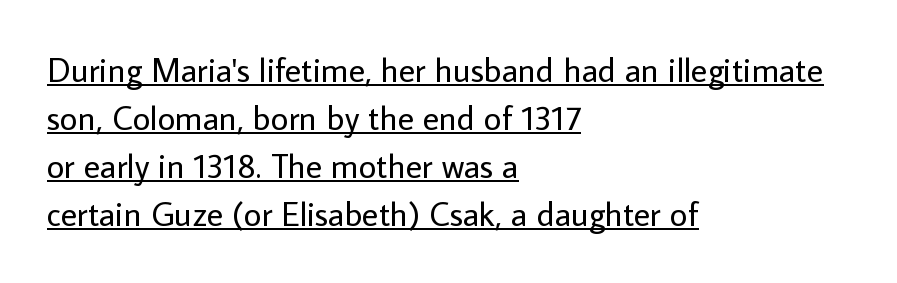
Q: Is the text bold? A: No.
Q: Is the text italic (slanted)? A: No, it is upright.
Q: Is the typeface a serif or a sans-serif typeface? A: Sans-serif.
Q: Is the text underlined? A: Yes.
Q: How is the paragraph aligned? A: Left-aligned.
Q: Is the spacing between letters normal or unusually wide? A: Normal.
Q: Is the spacing between lines tight, normal or loose? A: Normal.
Q: Width (condensed, normal, or wide)? A: Normal.
Q: Stroke contrast? A: Low.
Q: x-height? A: Medium.
Q: Monospaced? A: No.
